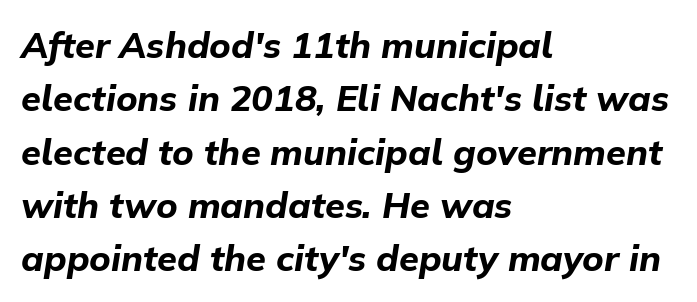
The image shows 36 px bold type, italic (leaning right); set left-aligned, normal line spacing (1.48x), normal letter spacing, not underlined; low stroke contrast and a medium x-height.
